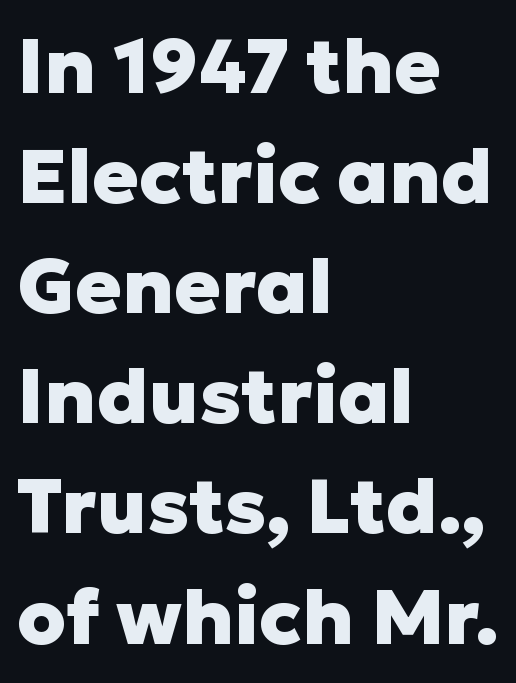
The face used here is rendered with its standard letterfit. Does the lettering tilt? It doesn't — this is upright. Compared with a centered layout, this one pins lines to the left instead. This rendering employs a face without finishing strokes, i.e., a sans-serif. The letters are bold, with thick, heavy strokes.
